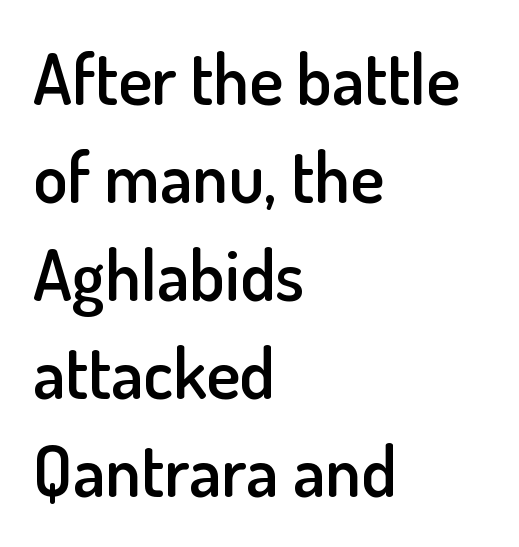
{"serif": "no", "italic": "no", "bold": "semi", "weight": "semibold", "width": "normal", "stroke_contrast": "low", "x_height": "small", "monospaced": "no", "underline": "no", "align": "left", "line_spacing": "normal", "line_spacing_ratio": 1.4, "letter_spacing": "normal", "letter_spacing_em": 0.0, "glyph_px": 70}
